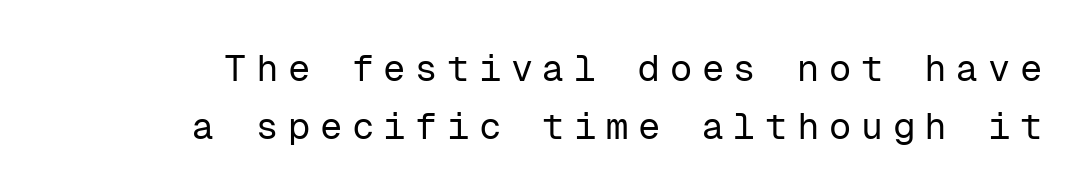
The image shows 37 px regular-weight sans-serif type, upright, monospaced; set normal line spacing (1.56x), unusually wide letter spacing (+0.26 em), not underlined; low stroke contrast and a medium x-height.
